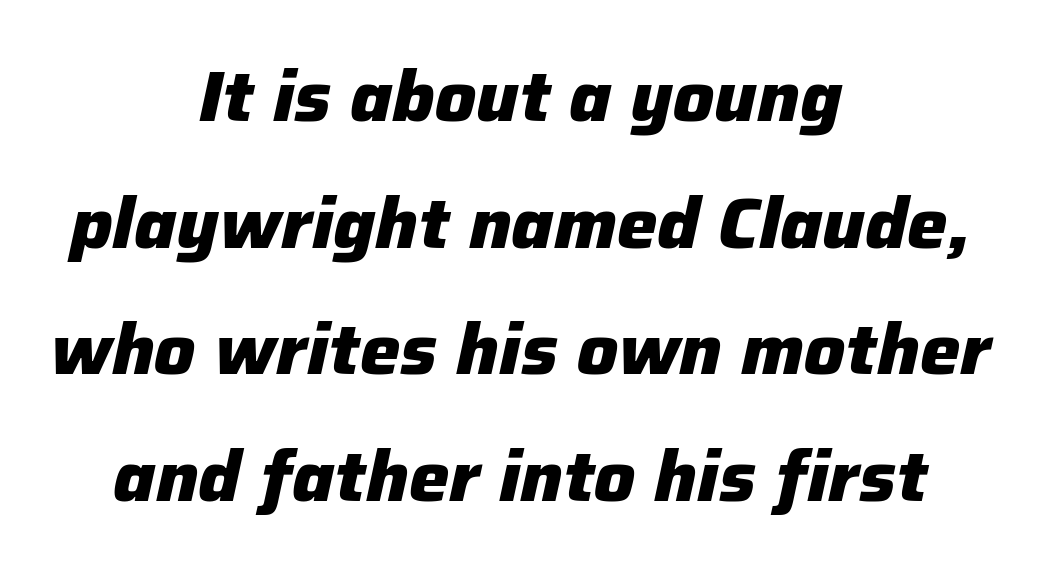
Note the varied advance widths — an 'i' is clearly narrower than an 'm'. The setting favours the middle, as headings and verse often do. The typography opts for an oblique posture over an upright one. The rendering keeps characters at their native spacing.
